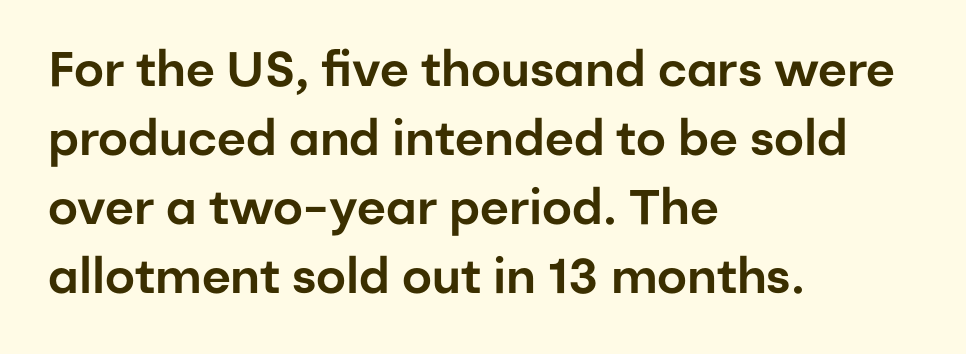
Q: Is the text italic (slanted)? A: No, it is upright.
Q: Is the typeface a serif or a sans-serif typeface? A: Sans-serif.
Q: Is the text underlined? A: No.
Q: How is the paragraph aligned? A: Left-aligned.
Q: Is the spacing between letters normal or unusually wide? A: Normal.
Q: Is the spacing between lines tight, normal or loose? A: Normal.
Q: Width (condensed, normal, or wide)? A: Normal.
Q: Stroke contrast? A: Low.
Q: x-height? A: Medium.
Q: Monospaced? A: No.
